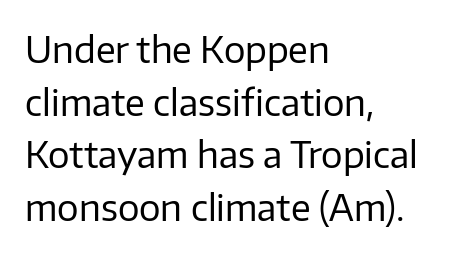
{"serif": "no", "italic": "no", "bold": "no", "weight": "regular", "width": "normal", "stroke_contrast": "low", "x_height": "medium", "monospaced": "no", "underline": "no", "align": "left", "line_spacing": "normal", "line_spacing_ratio": 1.46, "letter_spacing": "normal", "letter_spacing_em": 0.0, "glyph_px": 36}
